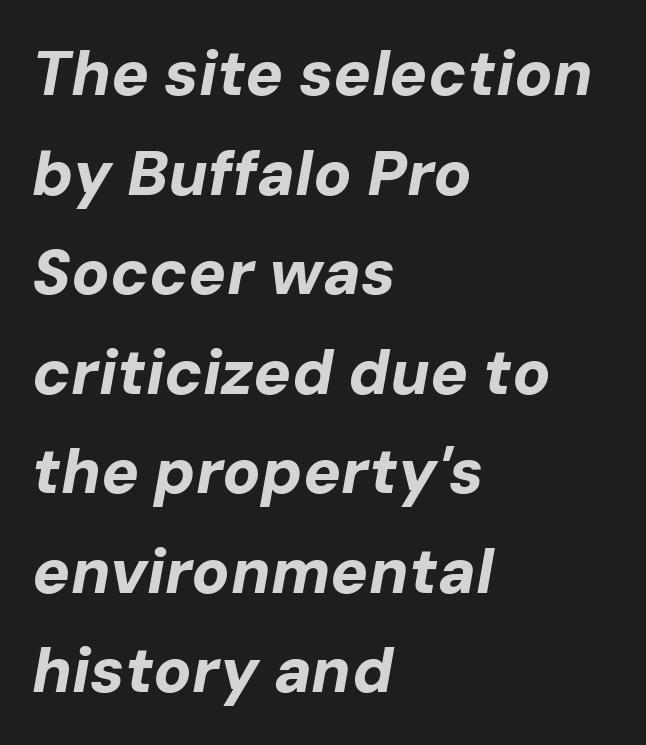
The glyphs look as if they've been sheared to an angle. Honestly, the row spacing looks completely unremarkable. The zone under the glyphs is completely vacant. These lines stack with their left ends in a neat column.
